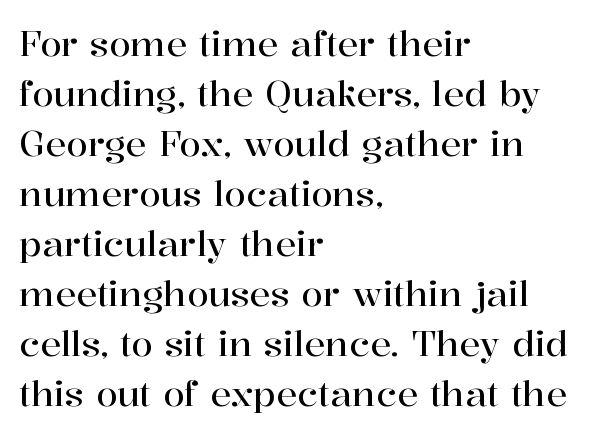
Q: Is the text italic (slanted)? A: No, it is upright.
Q: Is the typeface a serif or a sans-serif typeface? A: Serif.
Q: Is the text underlined? A: No.
Q: How is the paragraph aligned? A: Left-aligned.
Q: Is the spacing between letters normal or unusually wide? A: Normal.
Q: Is the spacing between lines tight, normal or loose? A: Normal.
Q: Width (condensed, normal, or wide)? A: Normal.
Q: Stroke contrast? A: High.
Q: x-height? A: Medium.
Q: Monospaced? A: No.
